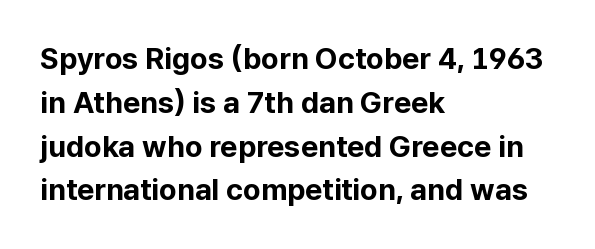
{"serif": "no", "italic": "no", "bold": "yes", "weight": "bold", "width": "normal", "stroke_contrast": "low", "x_height": "medium", "monospaced": "no", "underline": "no", "align": "left", "line_spacing": "normal", "line_spacing_ratio": 1.46, "letter_spacing": "normal", "letter_spacing_em": 0.0, "glyph_px": 30}
